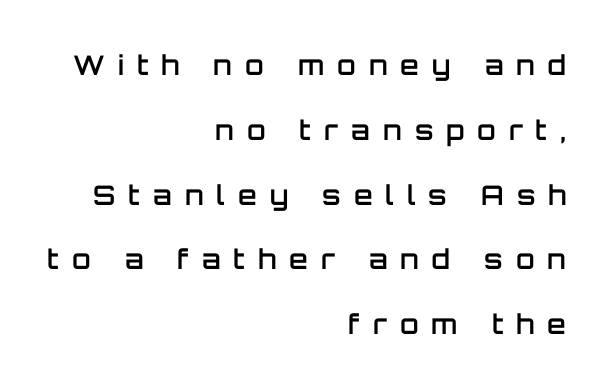
Every row of glyphs terminates at an identical x-position on the right. Do the letters lean? They stand straight. Beneath every word, the page is bare. The typesetting leans somewhat heavy: a semibold. Tracking value appears strongly positive — letters spread wide.
